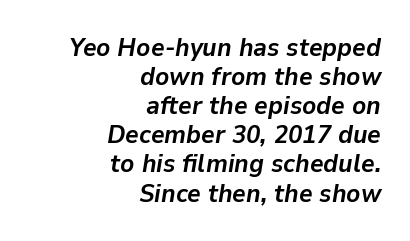
Check under the words: just untouched page. Default kerning and tracking; the words read as compact shapes. The specimen reads as italic at a glance. How heavy is the stroke? Heavy — this is a bold. Summary of vertical rhythm: compact, with narrow interline spacing. Layout note: lines flush right.
